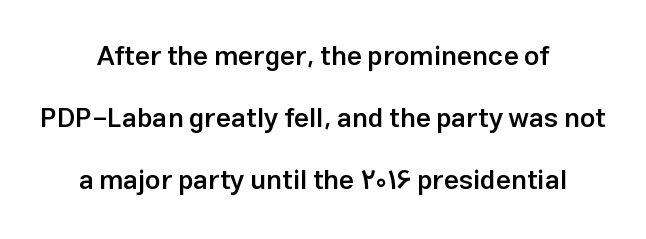
The image shows 27 px text type, upright; set centered, loose line spacing (2.3x), normal letter spacing, not underlined.
